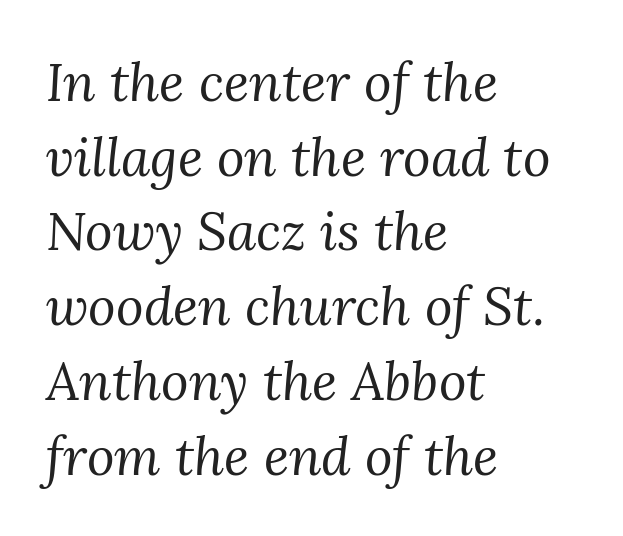
Q: Is the text bold? A: No.
Q: Is the text italic (slanted)? A: Yes, it leans right by about 3 degrees.
Q: Is the typeface a serif or a sans-serif typeface? A: Serif.
Q: Is the text underlined? A: No.
Q: How is the paragraph aligned? A: Left-aligned.
Q: Is the spacing between letters normal or unusually wide? A: Normal.
Q: Is the spacing between lines tight, normal or loose? A: Normal.
Q: Width (condensed, normal, or wide)? A: Normal.
Q: Stroke contrast? A: Medium.
Q: x-height? A: Medium.
Q: Monospaced? A: No.
